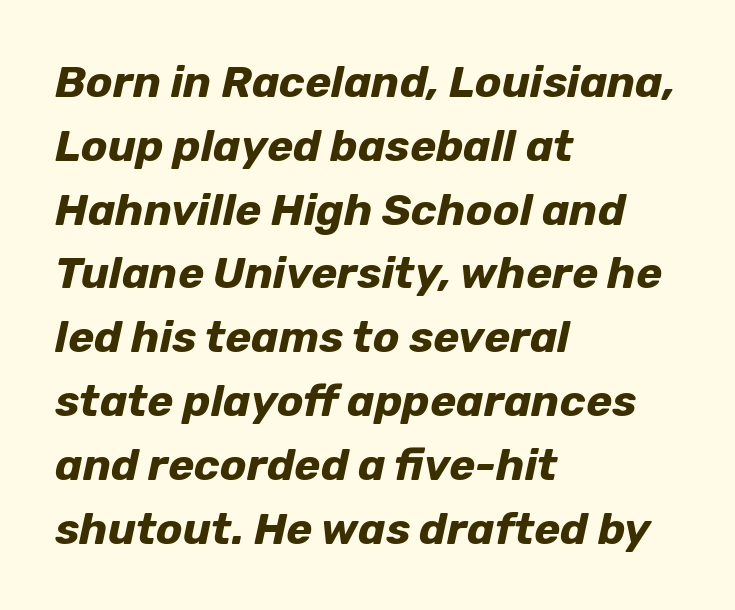
The image shows 44 px bold type, italic (leaning right); set left-aligned, normal line spacing (1.45x), normal letter spacing, not underlined; low stroke contrast and a medium x-height.
